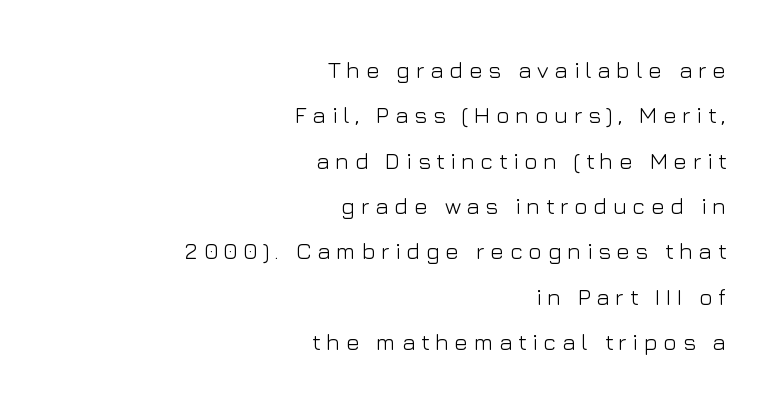
The image shows 23 px text type, upright; set right-aligned, loose line spacing (1.97x), unusually wide letter spacing (+0.24 em), not underlined.
